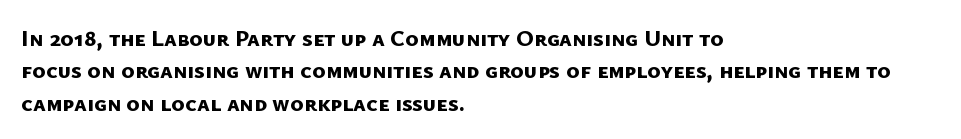
Q: Is the text bold? A: Yes.
Q: Is the text underlined? A: No.
Q: How is the paragraph aligned? A: Left-aligned.
Q: Is the spacing between letters normal or unusually wide? A: Normal.
Q: Is the spacing between lines tight, normal or loose? A: Normal.
